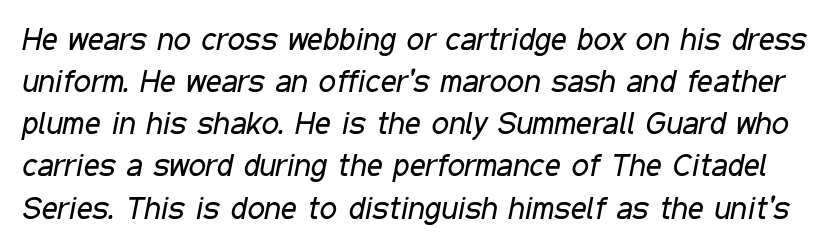
{"italic": "yes", "lean": "right", "slant_degrees": 11, "bold": "no", "weight": "regular", "width": "condensed", "stroke_contrast": "low", "x_height": "medium", "monospaced": "no", "underline": "no", "line_spacing": "normal", "line_spacing_ratio": 1.36, "letter_spacing": "normal", "letter_spacing_em": 0.0, "glyph_px": 31}
